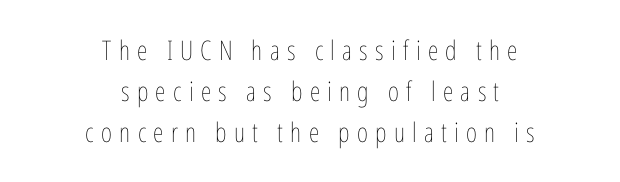
This block has exactly the height ordinary leading produces. The string is rendered with underlining switched off. No heavy texture on the line: the type isn't bold. The axis of the letterforms is exactly vertical. The gaps between neighbouring characters are conspicuously large.
